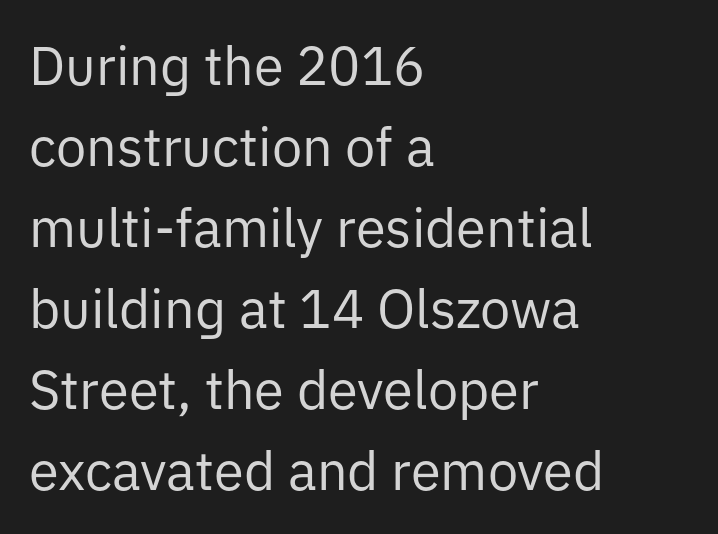
Q: Is the text bold? A: No.
Q: Is the text italic (slanted)? A: No, it is upright.
Q: Is the typeface a serif or a sans-serif typeface? A: Sans-serif.
Q: Is the text underlined? A: No.
Q: How is the paragraph aligned? A: Left-aligned.
Q: Is the spacing between letters normal or unusually wide? A: Normal.
Q: Is the spacing between lines tight, normal or loose? A: Normal.
Q: Width (condensed, normal, or wide)? A: Normal.
Q: Stroke contrast? A: Low.
Q: x-height? A: Medium.
Q: Monospaced? A: No.
